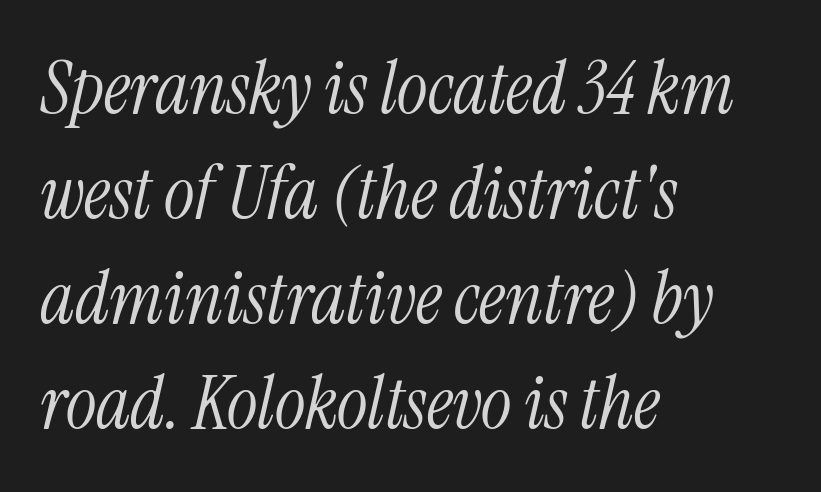
{"serif": "yes", "italic": "yes", "lean": "right", "slant_degrees": 13, "bold": "no", "weight": "light", "width": "condensed", "stroke_contrast": "medium", "x_height": "medium", "monospaced": "no", "underline": "no", "align": "left", "line_spacing": "normal", "line_spacing_ratio": 1.44, "letter_spacing": "normal", "letter_spacing_em": 0.0, "glyph_px": 73}
